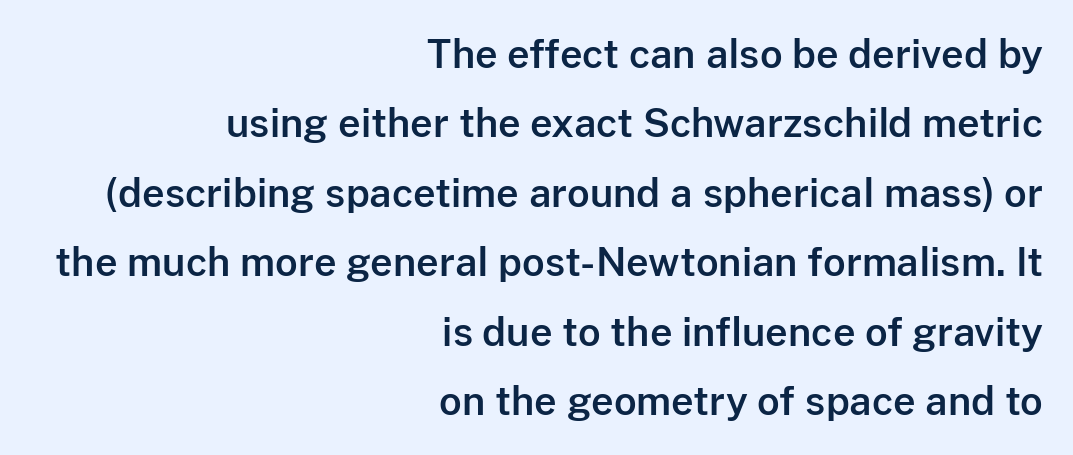
The image shows 39 px sans-serif type, upright; set right-aligned, line spacing 1.78x, normal letter spacing, not underlined; low stroke contrast and a medium x-height.
